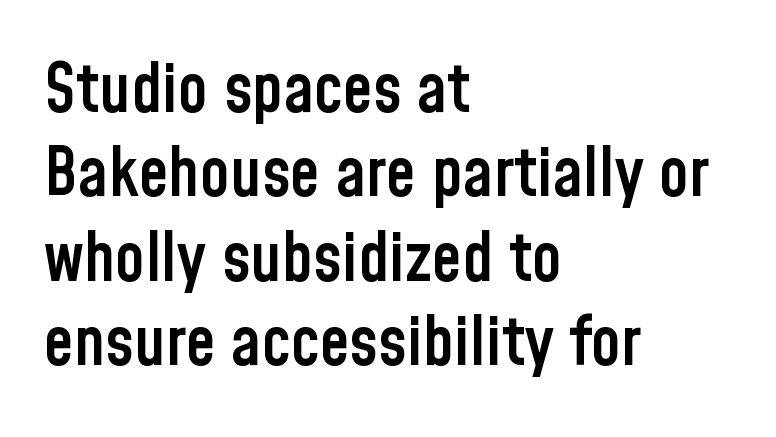
The type family on display is of the sans-serif kind. Unlike italic type, these characters show no tilt at all. The foot of each line stays bare and open. Looks like regular typesetting: each glyph gets only the width it needs.
